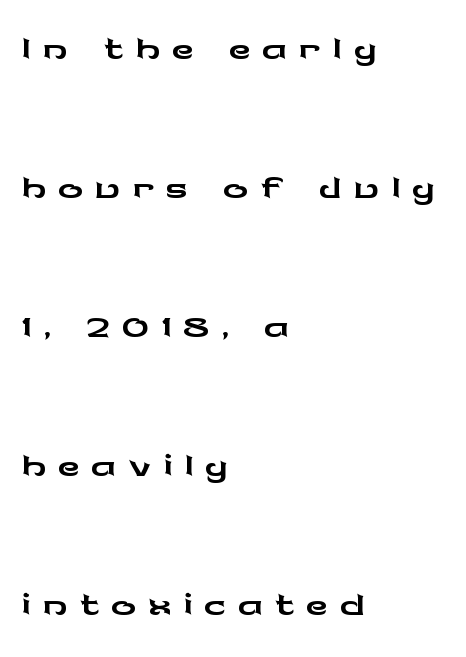
Q: Is the text italic (slanted)? A: No, it is upright.
Q: Is the typeface a serif or a sans-serif typeface? A: Sans-serif.
Q: Is the text underlined? A: No.
Q: How is the paragraph aligned? A: Left-aligned.
Q: Is the spacing between lines tight, normal or loose? A: Loose.
Q: Width (condensed, normal, or wide)? A: Wide.
Q: Stroke contrast? A: Low.
Q: x-height? A: Medium.
Q: Monospaced? A: No.
